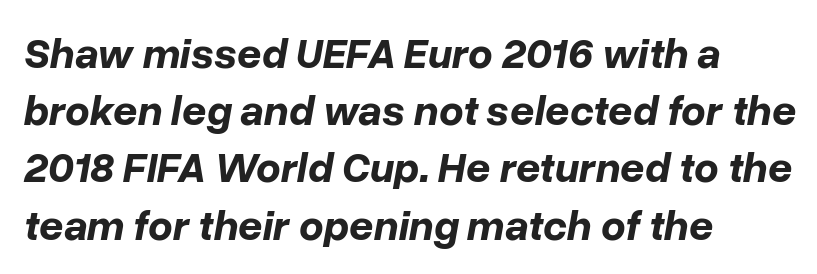
As a designer I'd log this as weight 700, bold. Do the characters align in a grid? No, the font is proportional. Type without underlining. Is the letter spacing exaggerated? No — it looks like the ordinary default.
